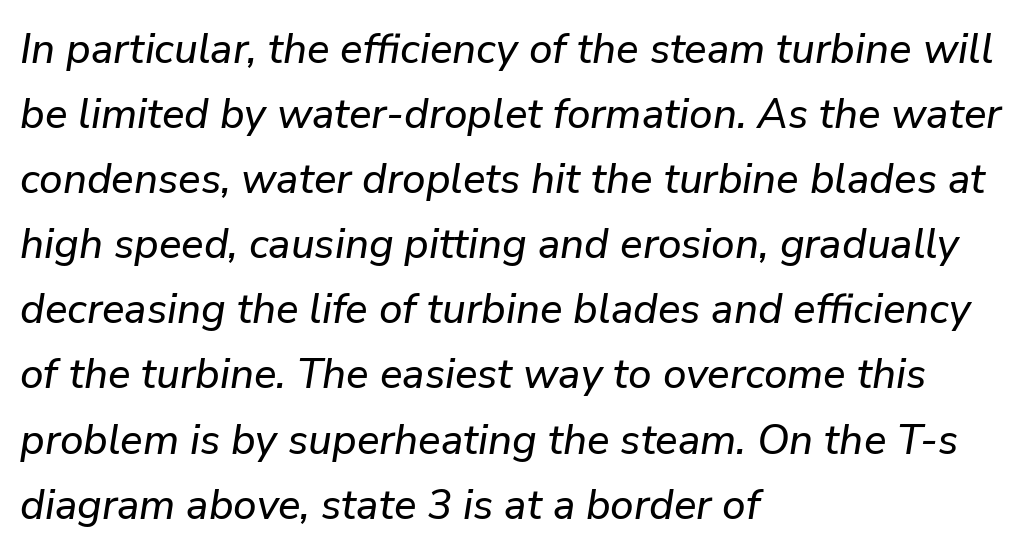
Nobody drew a line under any word here. This sample has the flowing, uneven cadence of proportional lettering. Horizontally, the lines are justified to the leading edge only. One glance says typical: line gaps are just what's usual. Does the lettering tilt? It does — this is italic.
